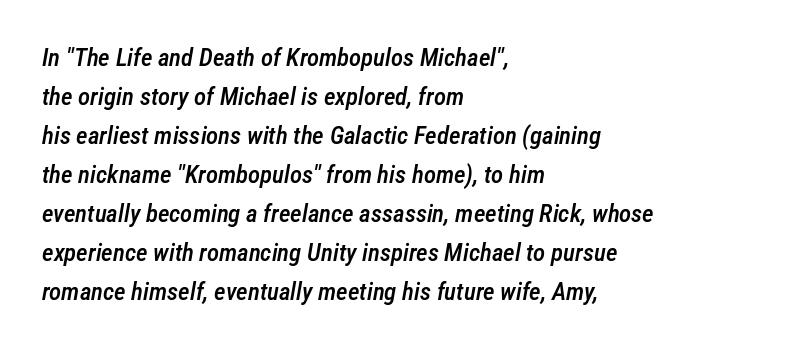
Default kerning and tracking; the words read as compact shapes. The space beneath each line is pristine and unruled. Vertically, the passage feels balanced, rows spaced as you'd expect. Observe the lean: these are italic letterforms.
